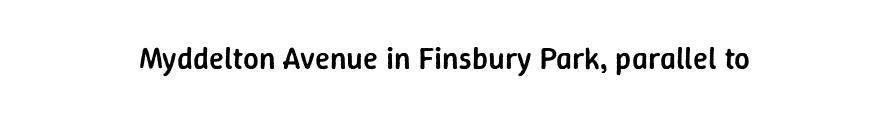
Q: Is the text bold? A: Semi-bold.
Q: Is the text italic (slanted)? A: No, it is upright.
Q: Is the typeface a serif or a sans-serif typeface? A: Sans-serif.
Q: Is the text underlined? A: No.
Q: How is the paragraph aligned? A: Centered.
Q: Is the spacing between letters normal or unusually wide? A: Normal.
Q: Width (condensed, normal, or wide)? A: Normal.
Q: Stroke contrast? A: Low.
Q: x-height? A: Medium.
Q: Monospaced? A: No.
